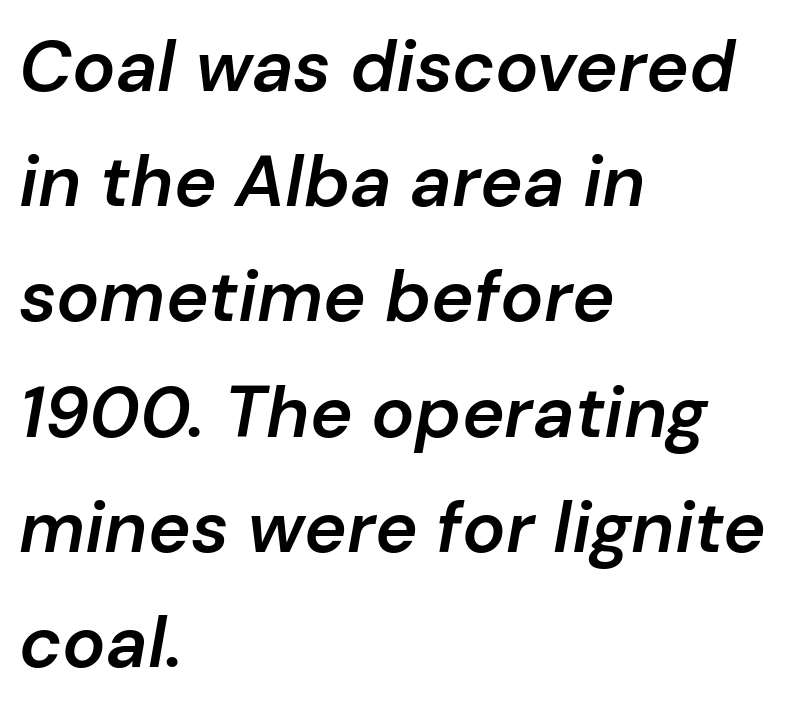
The image shows 72 px semibold type, italic (leaning right); set left-aligned, normal line spacing (1.6x), normal letter spacing, not underlined; low stroke contrast and a medium x-height.
